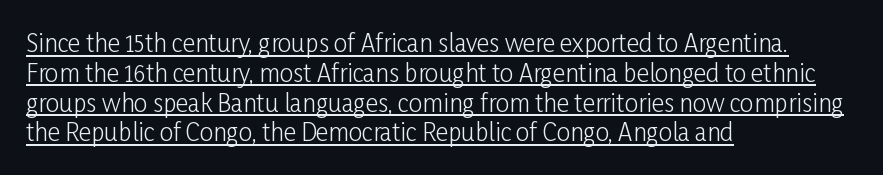
{"italic": "no", "bold": "no", "underline": "yes", "align": "left", "line_spacing_ratio": 1.24, "letter_spacing": "normal", "letter_spacing_em": 0.0, "glyph_px": 24}
